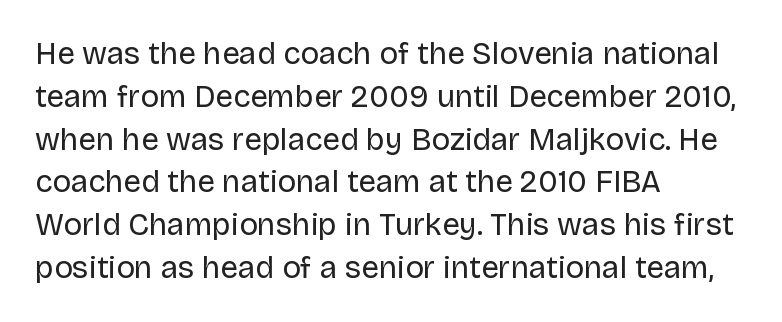
Q: Is the text bold? A: No.
Q: Is the text italic (slanted)? A: No, it is upright.
Q: Is the typeface a serif or a sans-serif typeface? A: Sans-serif.
Q: Is the text underlined? A: No.
Q: How is the paragraph aligned? A: Left-aligned.
Q: Is the spacing between letters normal or unusually wide? A: Normal.
Q: Is the spacing between lines tight, normal or loose? A: Normal.
Q: Width (condensed, normal, or wide)? A: Normal.
Q: Stroke contrast? A: Low.
Q: x-height? A: Large.
Q: Monospaced? A: No.
